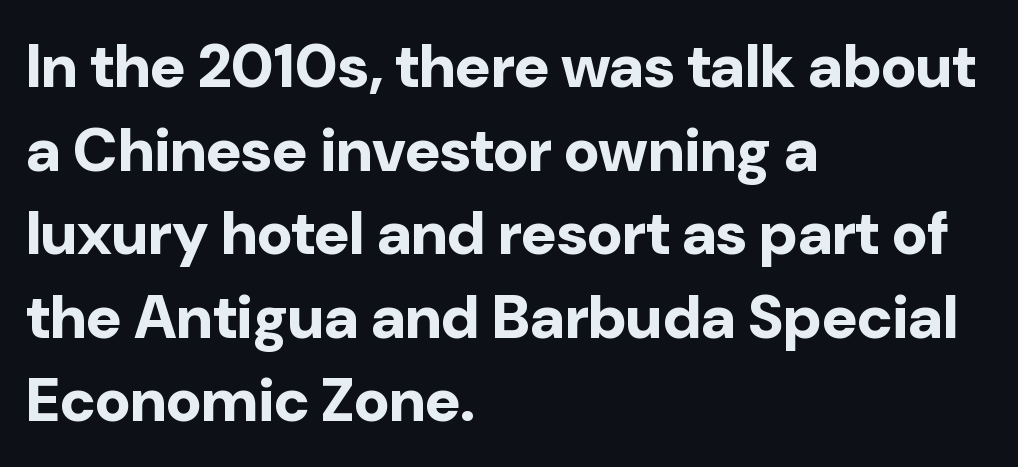
Is this a fixed-width face? No — the glyphs have proportional, varying widths. Underlining? Definitely not there. Note: no serifs on the glyphs. Posture: vertical. Interline gaps are of average width in this sample. Is the block centered? No — it sits flush against the left margin.
